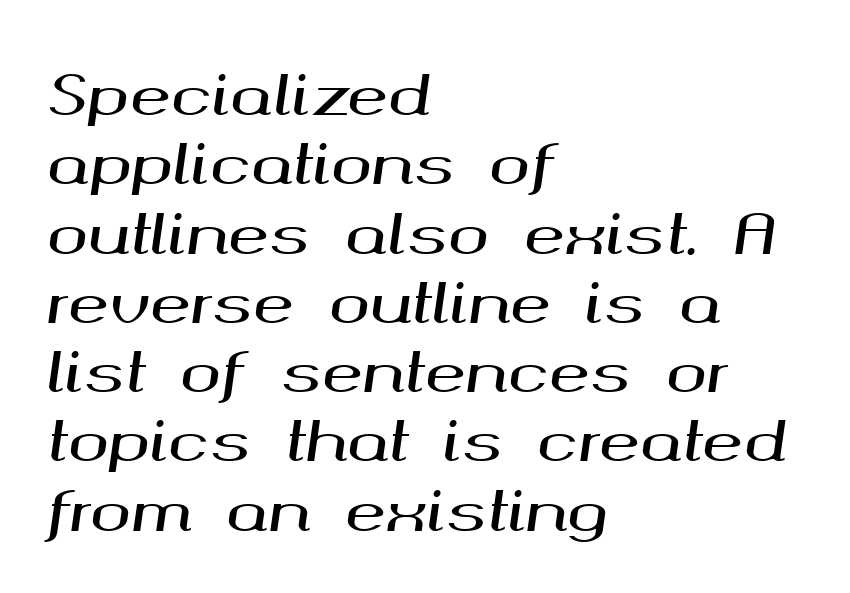
The image shows 55 px wide type, italic (leaning right); set left-aligned, normal line spacing (1.26x), normal letter spacing, not underlined; medium stroke contrast and a medium x-height.
